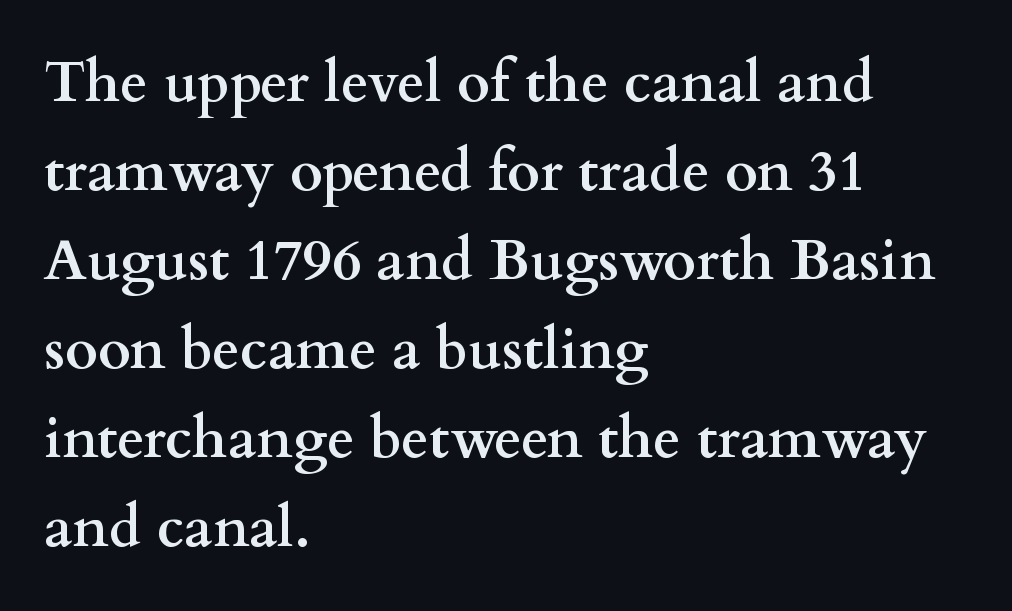
This sample uses plain, unmodified letter spacing. Each row of text sits above clean, open space. Yep, those are serifs on the letters. Proportional: the letters do not fall into vertical columns. No italicization has been applied; the sample stays upright. These lines carry a lot of weight — the face is fully bold.
